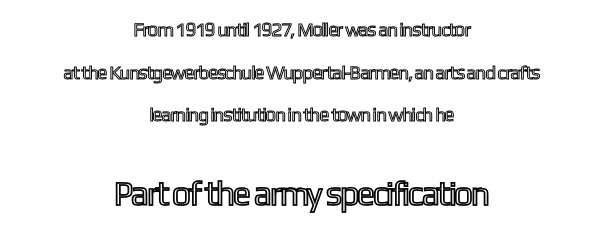
The image shows 34 px condensed type, upright; set centered, loose line spacing (2.25x), normal letter spacing, not underlined; the second (bottom) block is 1.79x larger; a medium x-height.
